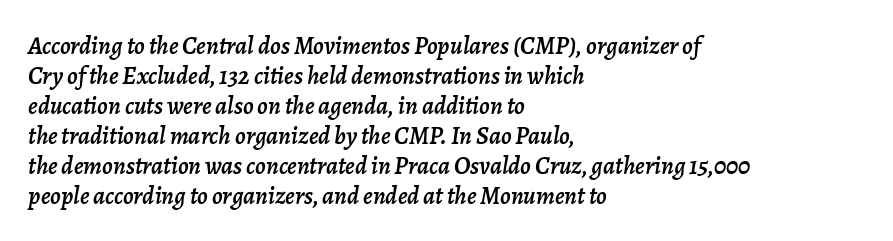
Q: Is the text italic (slanted)? A: Yes, it leans right by about 7 degrees.
Q: Is the text underlined? A: No.
Q: How is the paragraph aligned? A: Left-aligned.
Q: Is the spacing between letters normal or unusually wide? A: Normal.
